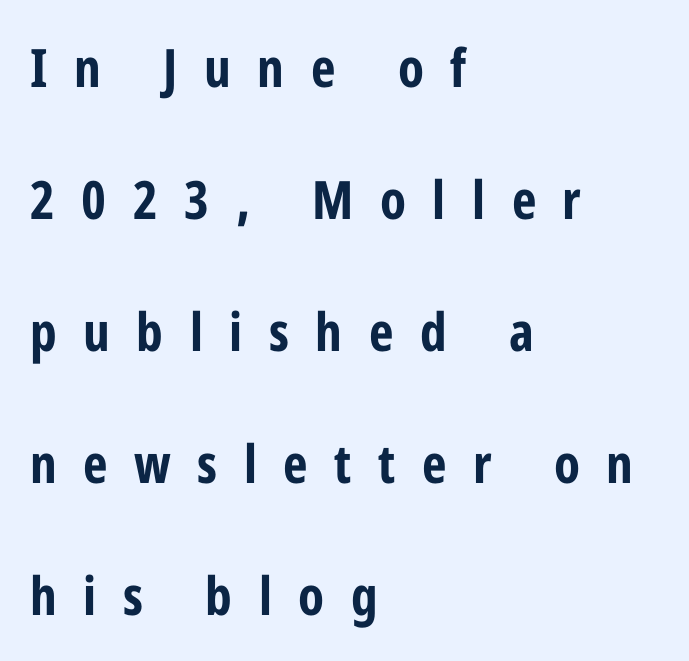
The image shows 53 px bold, condensed sans-serif type, upright; set left-aligned, loose line spacing (2.49x), unusually wide letter spacing (+0.5 em), not underlined; low stroke contrast and a medium x-height.
